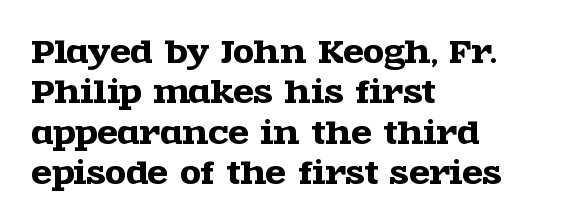
{"serif": "yes", "italic": "no", "width": "wide", "x_height": "large", "monospaced": "no", "underline": "no", "align": "left", "line_spacing": "normal", "line_spacing_ratio": 1.35, "letter_spacing": "normal", "letter_spacing_em": 0.0, "glyph_px": 30}
